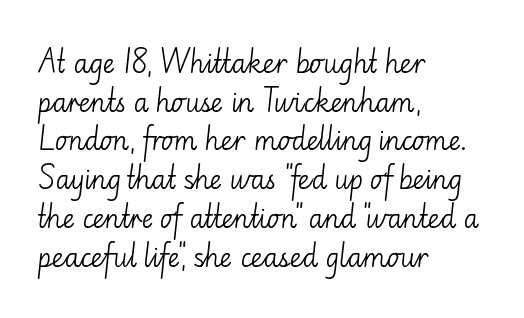
Q: Is the text bold? A: No.
Q: Is the text italic (slanted)? A: Yes.
Q: Is the text underlined? A: No.
Q: How is the paragraph aligned? A: Left-aligned.
Q: Is the spacing between letters normal or unusually wide? A: Normal.
Q: Is the spacing between lines tight, normal or loose? A: Normal.
